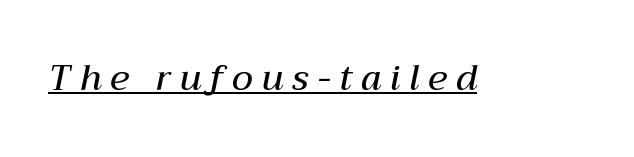
The axis of the letterforms is tilted away from vertical. Students, this is semibold: more ink than regular, less than bold. The passage shown is typed in a proportional face where columns would drift. The string is rendered with underlining switched on. This sample uses expanded letter spacing, leaving extra air between glyphs.
